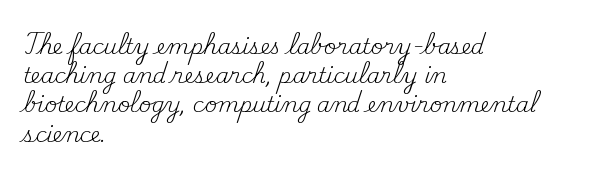
Tracking here is standard; glyphs follow each other at the usual distance. Heft: none added — not bold. These lines are set flush left with a ragged right edge. Has an underline been added? It has not.
